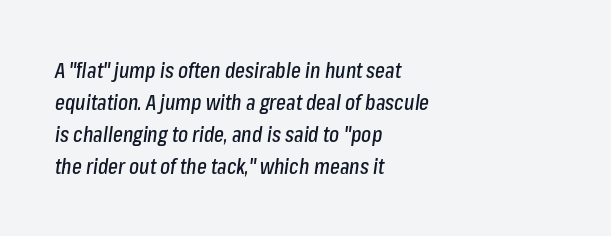
{"italic": "yes", "lean": "right", "slant_degrees": 8, "underline": "no", "align": "left", "line_spacing": "normal", "line_spacing_ratio": 1.53, "letter_spacing": "normal", "letter_spacing_em": 0.0, "glyph_px": 21}
